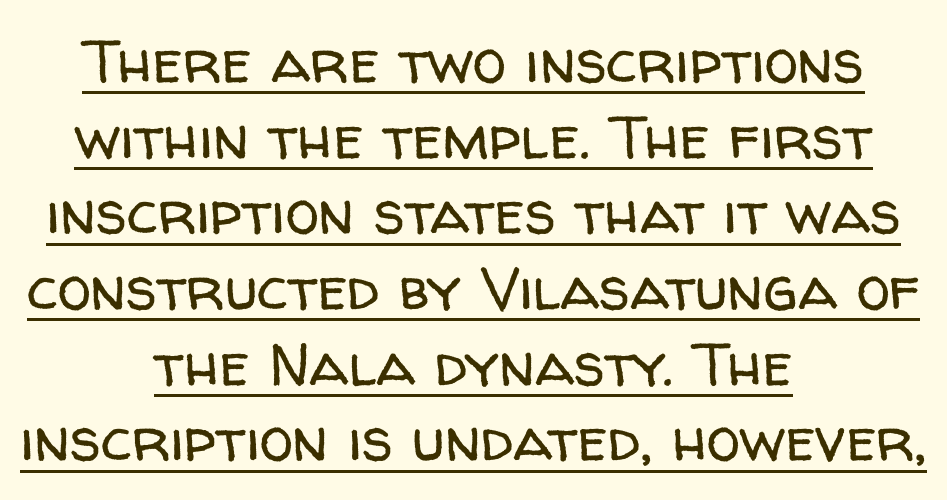
The image shows 61 px regular-weight sans-serif type, upright; set centered, line spacing 1.24x, normal letter spacing, underlined; low stroke contrast and a medium x-height.
